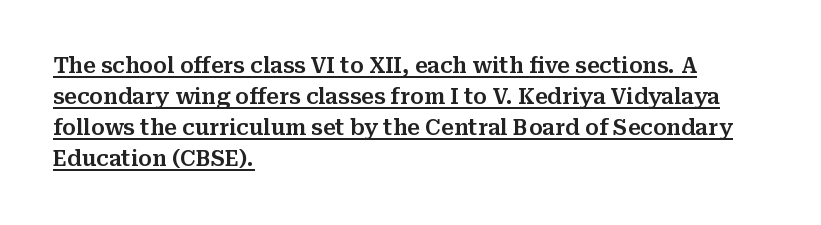
The image shows 21 px text type, upright; set left-aligned, normal line spacing (1.47x), normal letter spacing, underlined.
